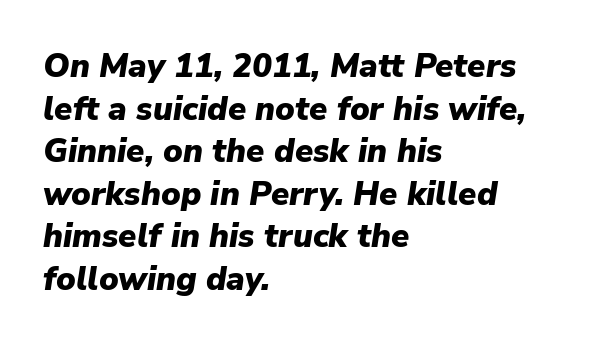
The image shows 33 px heavy type, italic (leaning right); set left-aligned, normal line spacing (1.29x), normal letter spacing, not underlined; low stroke contrast and a medium x-height.
